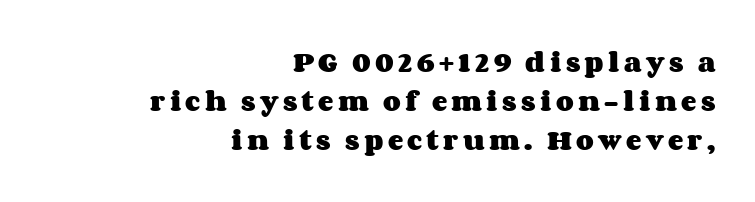
The image shows 23 px bold type, upright; set right-aligned, normal line spacing (1.7x), not underlined.
